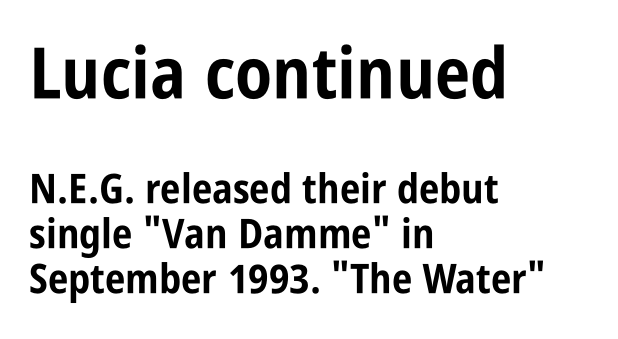
Q: Is the text bold? A: Yes.
Q: Is the text italic (slanted)? A: No, it is upright.
Q: Is the typeface a serif or a sans-serif typeface? A: Sans-serif.
Q: Is the text underlined? A: No.
Q: How is the paragraph aligned? A: Left-aligned.
Q: Is the spacing between letters normal or unusually wide? A: Normal.
Q: Is the spacing between lines tight, normal or loose? A: Tight.
Q: Which block of text is set in a larger size, the first (top) or the second (bottom)? A: The first (top) one.
Q: Width (condensed, normal, or wide)? A: Condensed.
Q: Stroke contrast? A: Low.
Q: x-height? A: Large.
Q: Monospaced? A: No.
